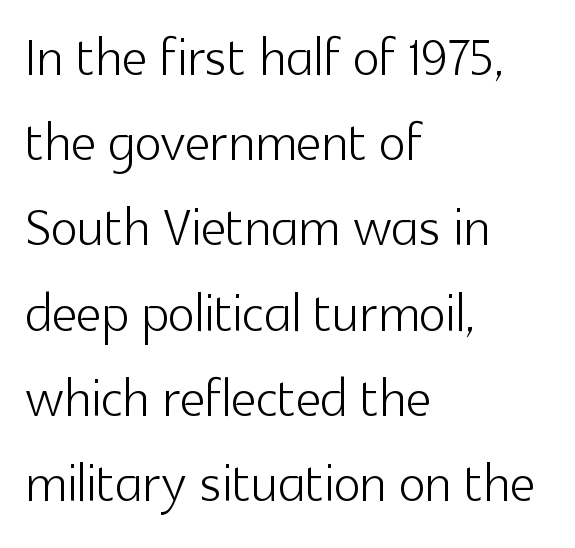
The image shows 71 px light sans-serif type, upright; set left-aligned, line spacing 1.2x, normal letter spacing, not underlined; a medium x-height.
